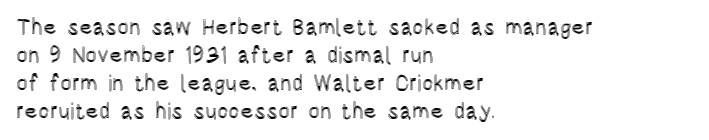
The image shows 22 px text type, upright; set left-aligned, normal line spacing (1.28x), normal letter spacing, not underlined.
